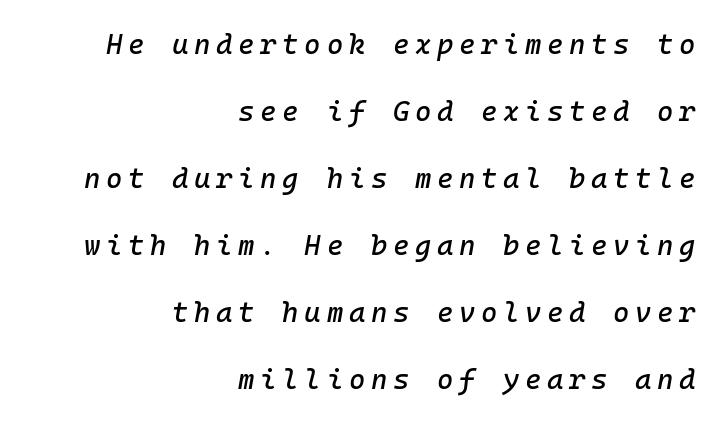
Q: Is the text italic (slanted)? A: Yes, it leans right by about 10 degrees.
Q: Is the text underlined? A: No.
Q: How is the paragraph aligned? A: Right-aligned.
Q: Is the spacing between letters normal or unusually wide? A: Unusually wide.
Q: Is the spacing between lines tight, normal or loose? A: Loose.
Q: Width (condensed, normal, or wide)? A: Normal.
Q: Stroke contrast? A: Low.
Q: x-height? A: Medium.
Q: Monospaced? A: Yes.
